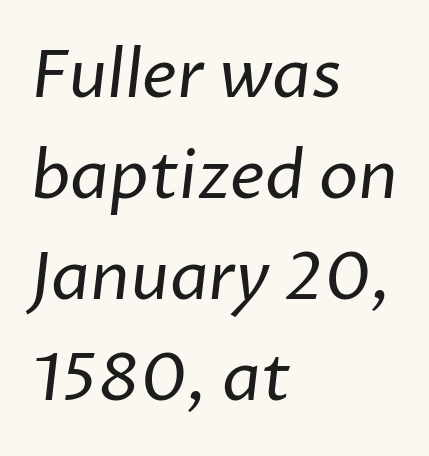
Q: Is the text bold? A: No.
Q: Is the typeface a serif or a sans-serif typeface? A: Sans-serif.
Q: Is the text underlined? A: No.
Q: How is the paragraph aligned? A: Left-aligned.
Q: Is the spacing between letters normal or unusually wide? A: Normal.
Q: Is the spacing between lines tight, normal or loose? A: Normal.
Q: Width (condensed, normal, or wide)? A: Normal.
Q: Stroke contrast? A: Low.
Q: x-height? A: Medium.
Q: Monospaced? A: No.
